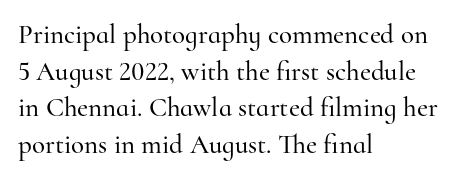
{"italic": "no", "underline": "no", "align": "left", "line_spacing": "normal", "line_spacing_ratio": 1.36, "letter_spacing": "normal", "letter_spacing_em": 0.0, "glyph_px": 27}
